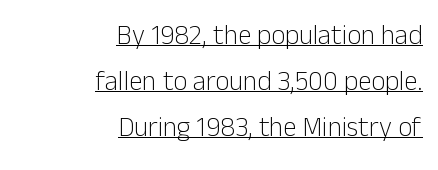
{"italic": "no", "bold": "no", "underline": "yes", "align": "right", "line_spacing": "normal", "line_spacing_ratio": 1.7, "letter_spacing": "normal", "letter_spacing_em": 0.0, "glyph_px": 27}
